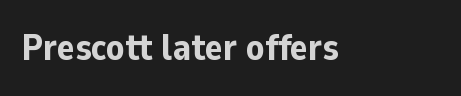
The image shows 37 px bold sans-serif type, upright; set normal letter spacing, not underlined; low stroke contrast and a medium x-height.
